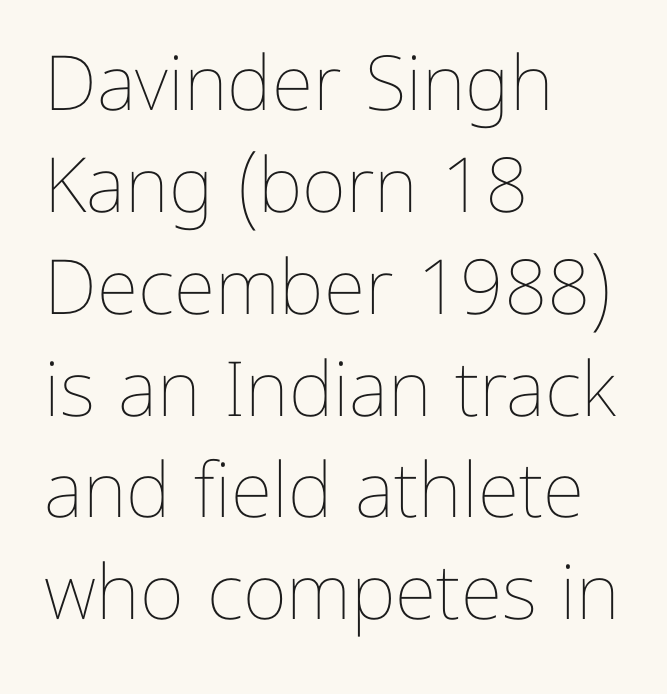
The image shows 76 px thin type, upright; set left-aligned, normal line spacing (1.34x), normal letter spacing, not underlined; low stroke contrast and a medium x-height.
